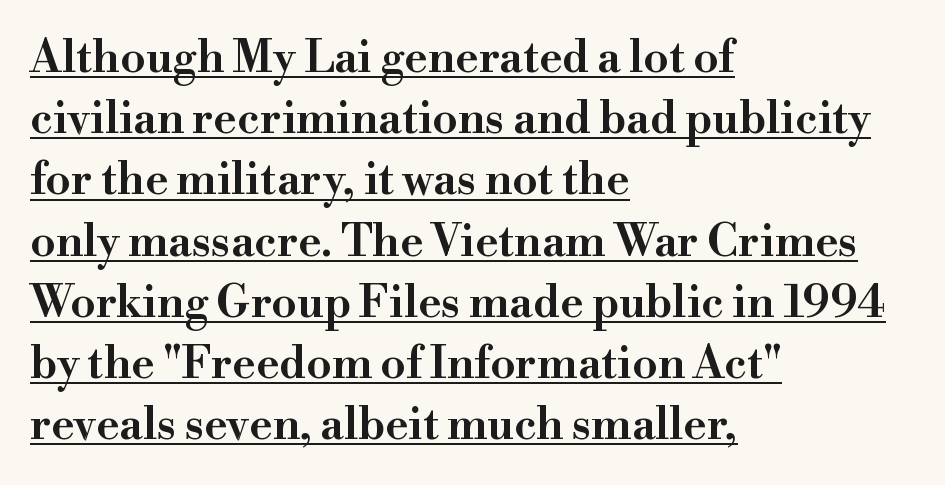
Q: Is the text bold? A: Semi-bold.
Q: Is the text italic (slanted)? A: No, it is upright.
Q: Is the typeface a serif or a sans-serif typeface? A: Serif.
Q: Is the text underlined? A: Yes.
Q: How is the paragraph aligned? A: Left-aligned.
Q: Is the spacing between letters normal or unusually wide? A: Normal.
Q: Is the spacing between lines tight, normal or loose? A: Normal.
Q: Width (condensed, normal, or wide)? A: Normal.
Q: Stroke contrast? A: High.
Q: x-height? A: Small.
Q: Monospaced? A: No.
